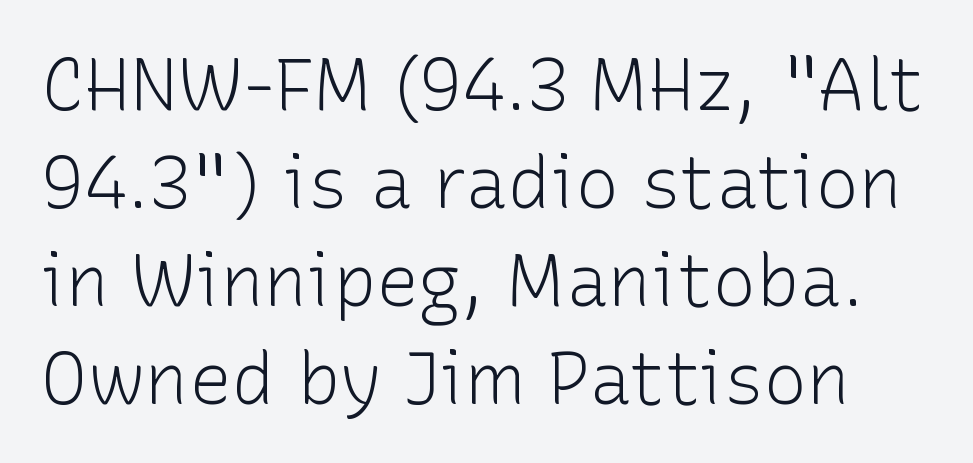
{"serif": "no", "italic": "no", "bold": "no", "weight": "light", "width": "normal", "stroke_contrast": "low", "x_height": "medium", "monospaced": "no", "underline": "no", "line_spacing": "normal", "line_spacing_ratio": 1.36, "letter_spacing": "normal", "letter_spacing_em": 0.0, "glyph_px": 72}
